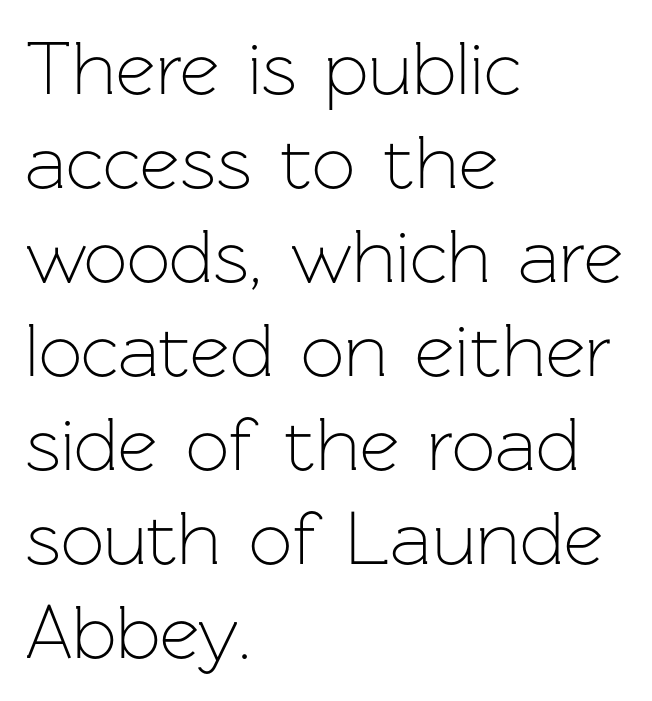
Q: Is the text bold? A: No.
Q: Is the text italic (slanted)? A: No, it is upright.
Q: Is the typeface a serif or a sans-serif typeface? A: Sans-serif.
Q: Is the text underlined? A: No.
Q: How is the paragraph aligned? A: Left-aligned.
Q: Is the spacing between letters normal or unusually wide? A: Normal.
Q: Width (condensed, normal, or wide)? A: Normal.
Q: Stroke contrast? A: Low.
Q: x-height? A: Medium.
Q: Monospaced? A: No.
